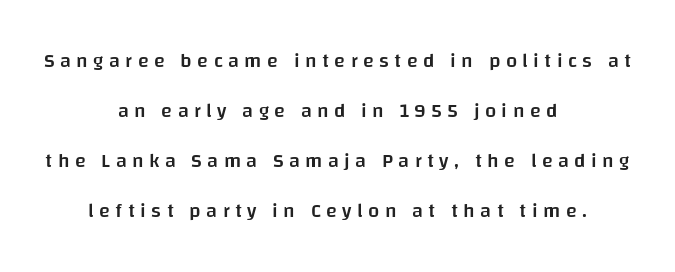
{"italic": "no", "bold": "semi", "underline": "no", "align": "center", "line_spacing": "loose", "line_spacing_ratio": 2.5, "letter_spacing": "wide", "letter_spacing_em": 0.27, "glyph_px": 20}
